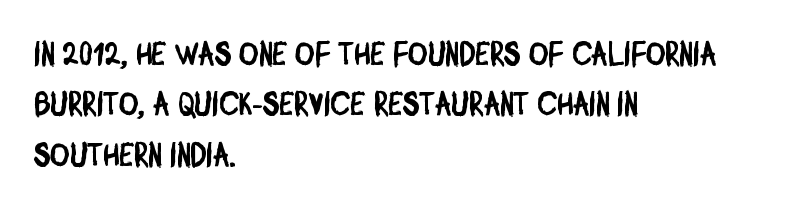
No extra tracking has been applied to these lines. The space beneath each line is pristine and unruled. Note the varied advance widths — an 'i' is clearly narrower than an 'm'. Leading matches the norm, producing a regular column.
